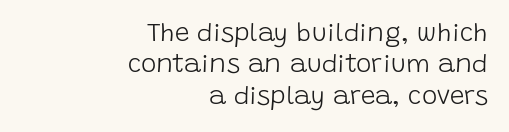
Nothing heavy about these letters — not bold at all. Default kerning and tracking; the words read as compact shapes. Is the block centered? No — it sits flush against the right margin. The baseline area is clear. In terms of posture, this sample is upright.
